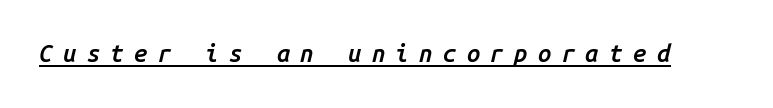
The image shows 24 px text type, italic (leaning right); set unusually wide letter spacing (+0.43 em), underlined.
